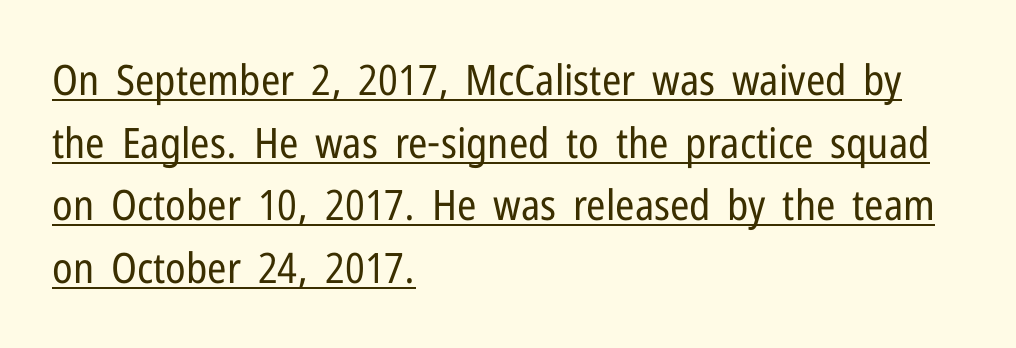
The image shows 42 px regular-weight, condensed sans-serif type, upright; set left-aligned, normal line spacing (1.49x), normal letter spacing, underlined; low stroke contrast and a medium x-height.
